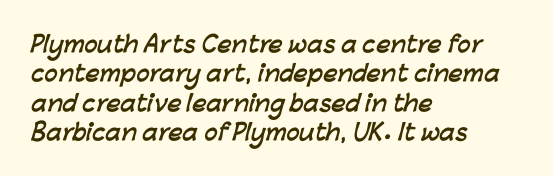
Regarding leading, the lines here are spaced in the standard way. One-word summary of the alignment: left. Honestly, the letter spacing is just normal — you wouldn't notice it. Clear beneath every line of the passage.
